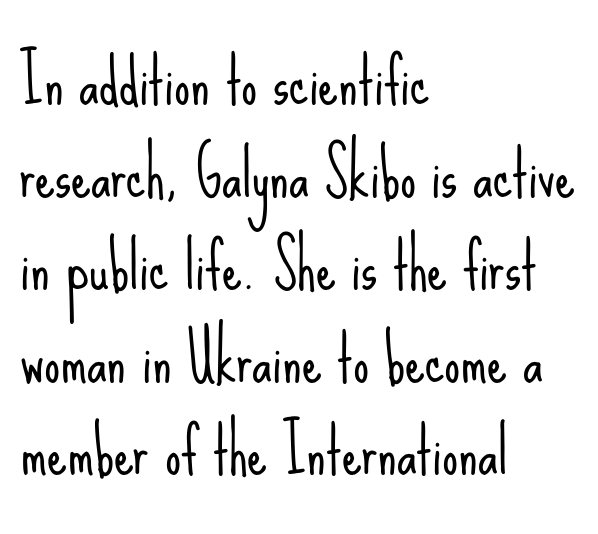
{"serif": "no", "italic": "no", "bold": "no", "weight": "light", "width": "condensed", "stroke_contrast": "low", "x_height": "small", "monospaced": "no", "underline": "no", "align": "left", "line_spacing": "normal", "line_spacing_ratio": 1.47, "letter_spacing": "normal", "letter_spacing_em": 0.0, "glyph_px": 63}
